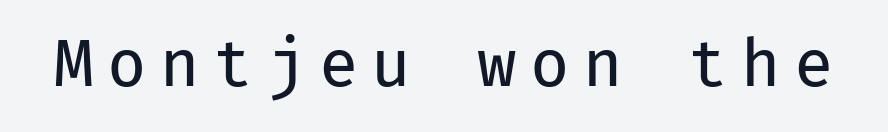
Every character sits straight up, as roman type does. The type is letterspaced generously, with wide tracking. Clear beneath every line of the passage. Typographically, this falls in the sans-serif category. These lines are rendered in a fixed-pitch font.
